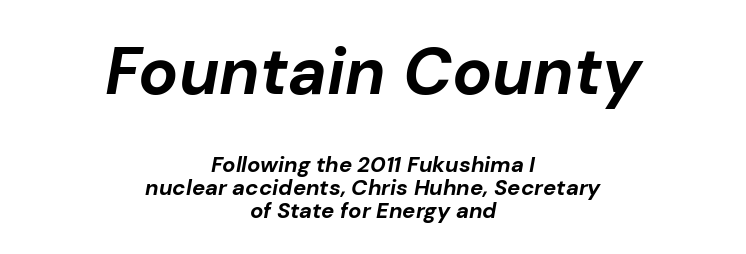
{"italic": "yes", "lean": "right", "slant_degrees": 10, "bold": "yes", "weight": "bold", "width": "normal", "stroke_contrast": "low", "x_height": "medium", "monospaced": "no", "underline": "no", "align": "center", "line_spacing": "tight", "line_spacing_ratio": 1.05, "letter_spacing": "normal", "letter_spacing_em": 0.0, "larger_block": "first", "size_ratio": 3.0, "glyph_px": 66}
